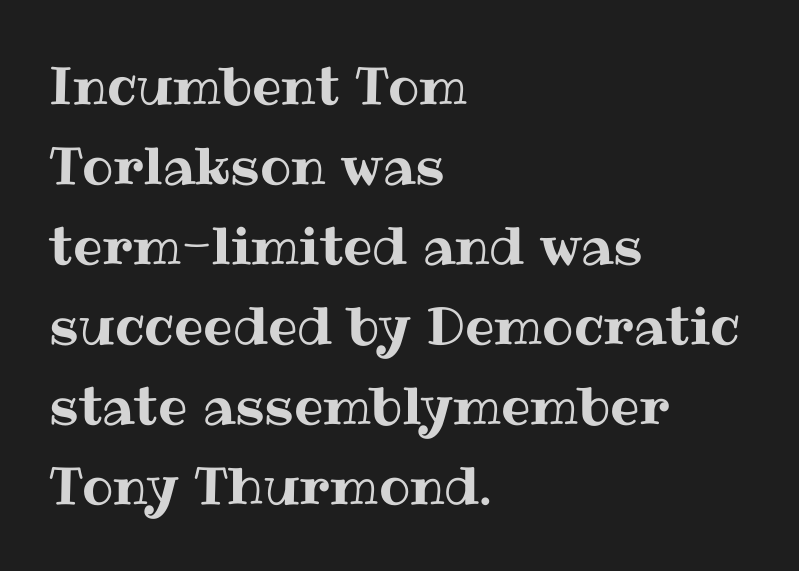
Q: Is the text italic (slanted)? A: No, it is upright.
Q: Is the text underlined? A: No.
Q: How is the paragraph aligned? A: Left-aligned.
Q: Is the spacing between letters normal or unusually wide? A: Normal.
Q: Is the spacing between lines tight, normal or loose? A: Normal.
Q: Width (condensed, normal, or wide)? A: Normal.
Q: Stroke contrast? A: Medium.
Q: x-height? A: Medium.
Q: Monospaced? A: No.
